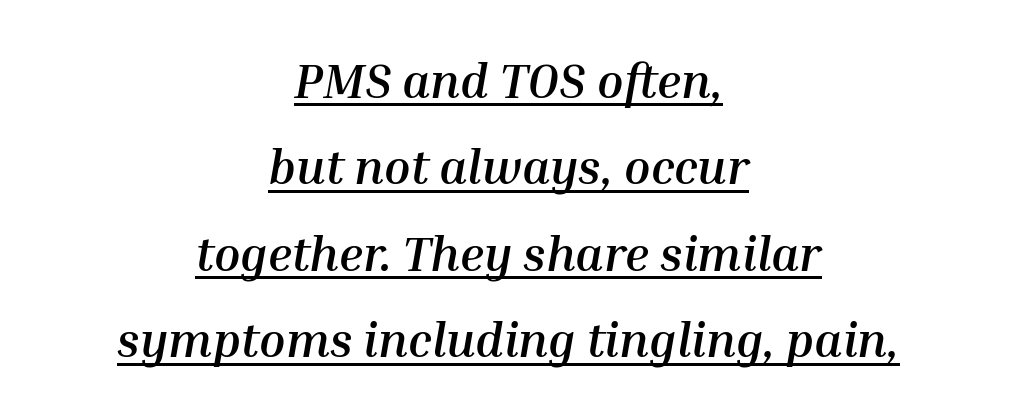
The image shows 48 px semibold type, italic (leaning right); set centered, line spacing 1.8x, normal letter spacing, underlined; medium stroke contrast and a medium x-height.
